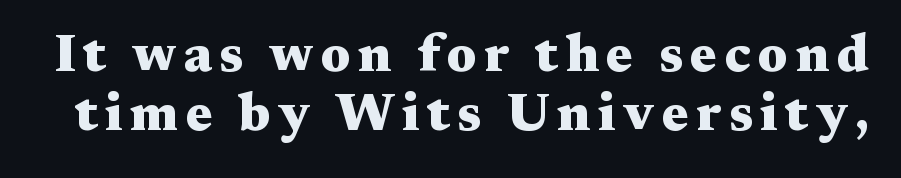
The image shows 53 px heavy, wide serif type, upright; set tight line spacing (1.12x), not underlined; medium stroke contrast and a medium x-height.
